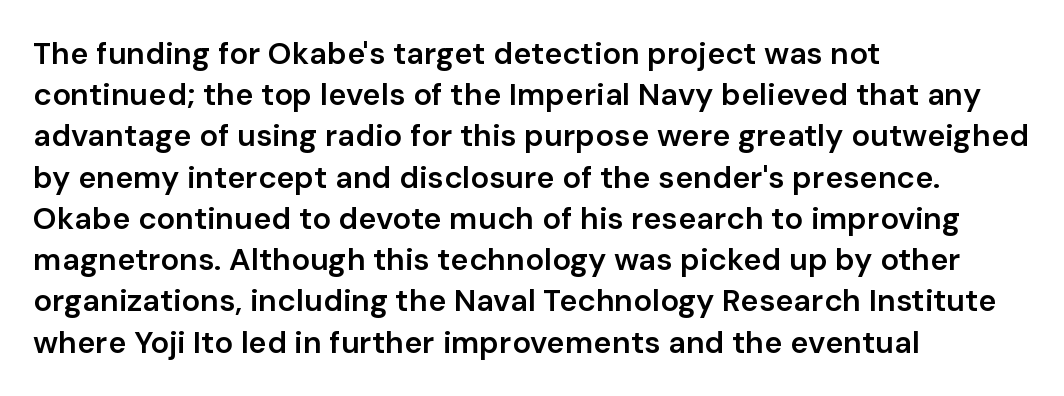
A typesetter would call this proportional, since set widths differ per character. The glyphs are unaccompanied by any horizontal stroke below them. This rendering uses left alignment, leaving the right contour irregular. This is the in-between weight designers call semibold or demi. Is there much room between lines? A standard amount, neither cramped nor airy. This sample uses an upright cut, with every glyph sitting square on the baseline.
